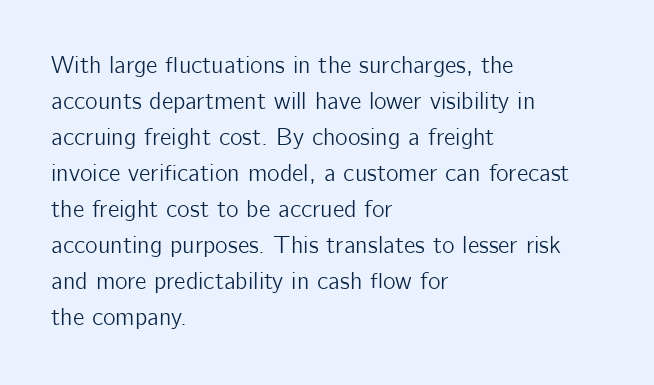
{"italic": "no", "underline": "no", "align": "left", "line_spacing": "normal", "line_spacing_ratio": 1.5, "letter_spacing": "normal", "letter_spacing_em": 0.0, "glyph_px": 24}
